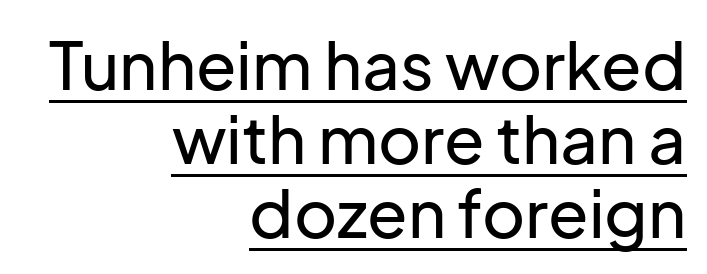
The image shows 66 px sans-serif type, upright; set right-aligned, tight line spacing (1.12x), normal letter spacing, underlined; low stroke contrast and a medium x-height.
